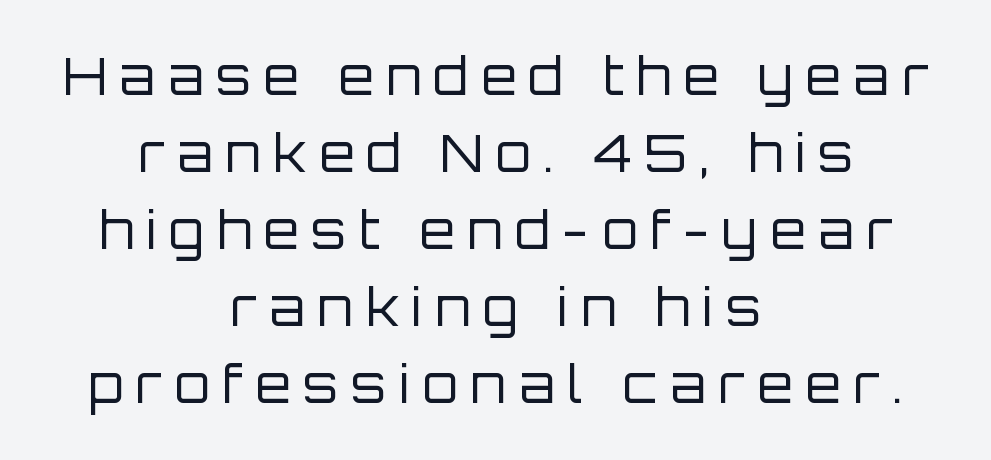
The image shows 51 px regular-weight sans-serif type, upright; set centered, normal line spacing (1.51x), unusually wide letter spacing (+0.25 em), not underlined; low stroke contrast and a large x-height.
